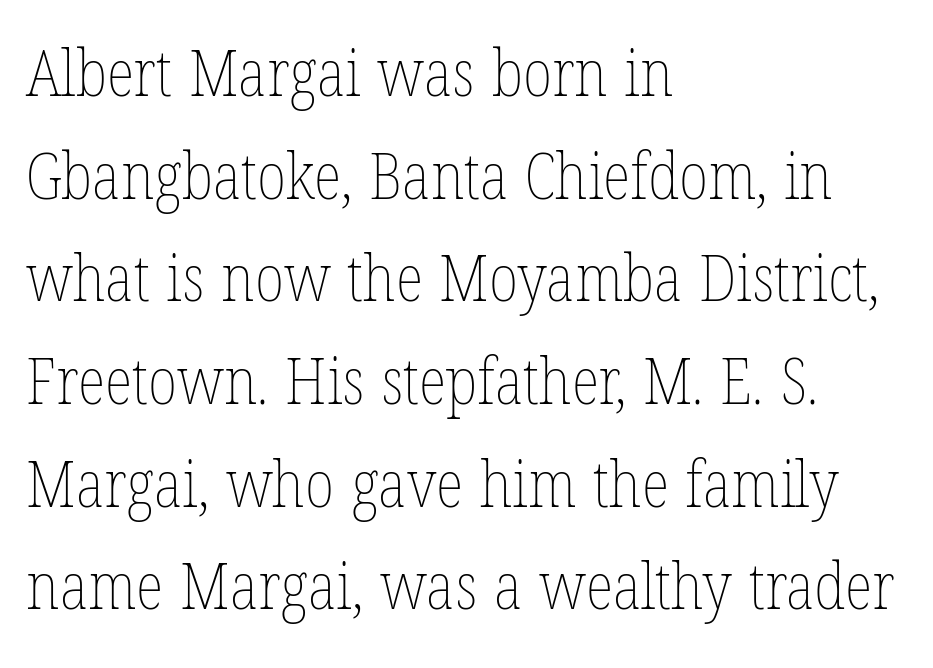
The image shows 65 px thin, condensed type, upright; set left-aligned, normal line spacing (1.58x), normal letter spacing, not underlined; low stroke contrast and a medium x-height.
